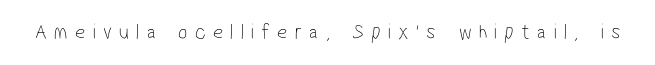
Observe the wide spacing: letters keep a clear distance from each other. Type without underlining. A quiet, ordinary-to-light weight characterises the typeface.
